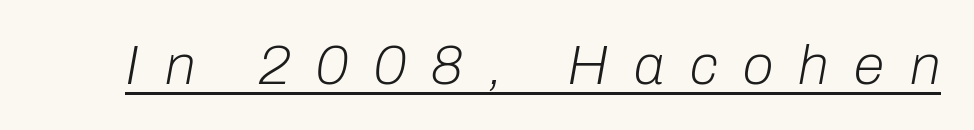
The image shows 56 px light type, italic (leaning right); set unusually wide letter spacing (+0.46 em), underlined; low stroke contrast and a medium x-height.
